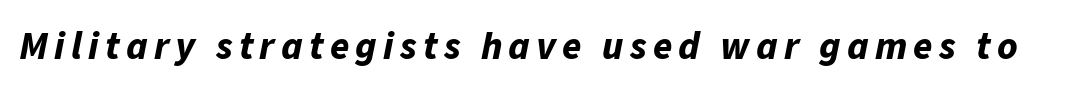
Posture: slanted. The passage shown is typed in a proportional face where columns would drift. The sample has been set heavy, in full bold. Bare-footed words on every line.
